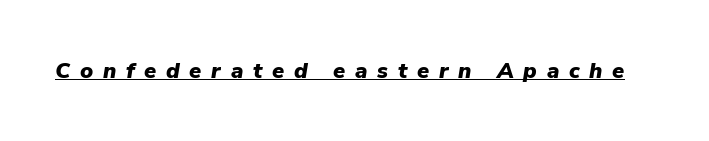
The letters are slanted; this is an italic face. Thick stems and heavy bowls — unmistakably bold. The horizontal fit of the characters is loose and conspicuously gappy. Each line of the rendering has a horizontal stroke beneath the glyphs.
